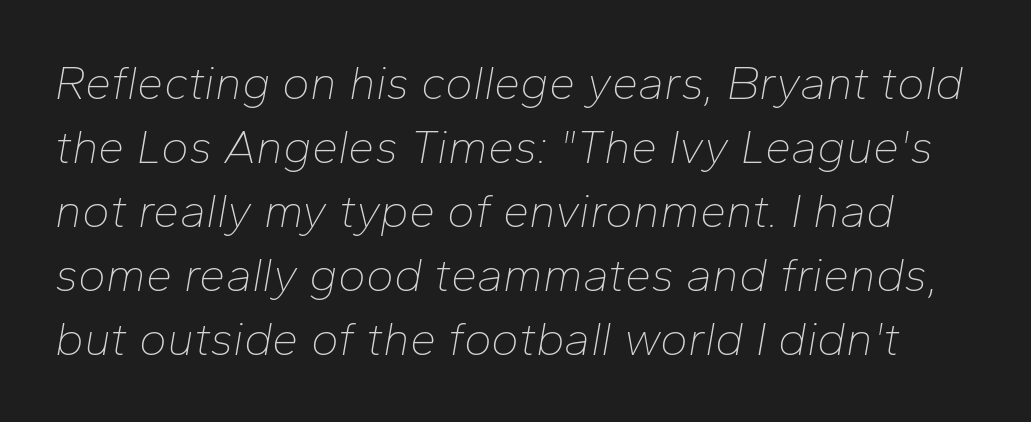
{"italic": "yes", "lean": "right", "slant_degrees": 10, "bold": "no", "weight": "thin", "width": "normal", "stroke_contrast": "low", "x_height": "medium", "monospaced": "no", "underline": "no", "line_spacing": "normal", "line_spacing_ratio": 1.36, "letter_spacing": "normal", "letter_spacing_em": 0.0, "glyph_px": 47}
